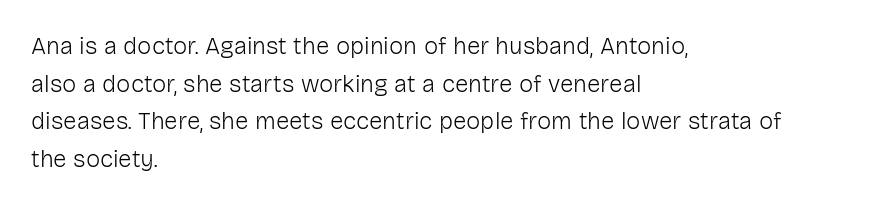
The setting favours the left margin, as ordinary paragraphs usually do. The face looks like a standard text weight, possibly lighter. Each row of text sits above clean, open space. Posture: straight, roman, zero tilt.
